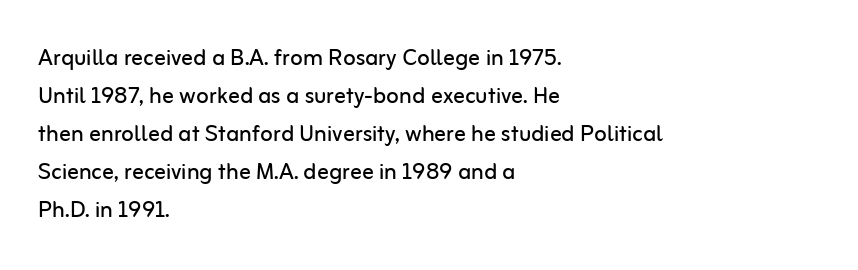
{"serif": "no", "italic": "no", "bold": "no", "weight": "regular", "width": "normal", "stroke_contrast": "low", "x_height": "medium", "monospaced": "no", "underline": "no", "align": "left", "line_spacing": "normal", "line_spacing_ratio": 1.31, "letter_spacing": "normal", "letter_spacing_em": 0.0, "glyph_px": 29}
